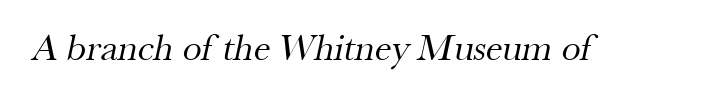
Heft: none added — not bold. The rendering uses natural spacing where letterforms have individual widths. The passage shown is typeset with a serif family. Honestly, there is no underline to notice here at all.
